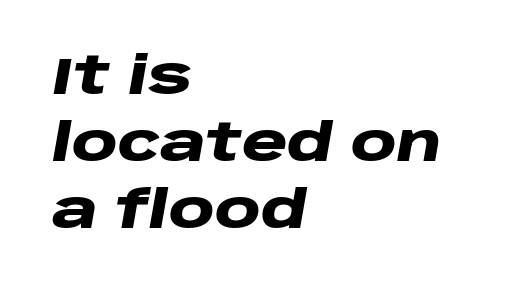
Q: Is the text bold? A: Yes.
Q: Is the text italic (slanted)? A: Yes, it leans right by about 10 degrees.
Q: Is the text underlined? A: No.
Q: How is the paragraph aligned? A: Left-aligned.
Q: Is the spacing between letters normal or unusually wide? A: Normal.
Q: Is the spacing between lines tight, normal or loose? A: Normal.
Q: Width (condensed, normal, or wide)? A: Wide.
Q: Stroke contrast? A: Low.
Q: x-height? A: Large.
Q: Monospaced? A: No.
